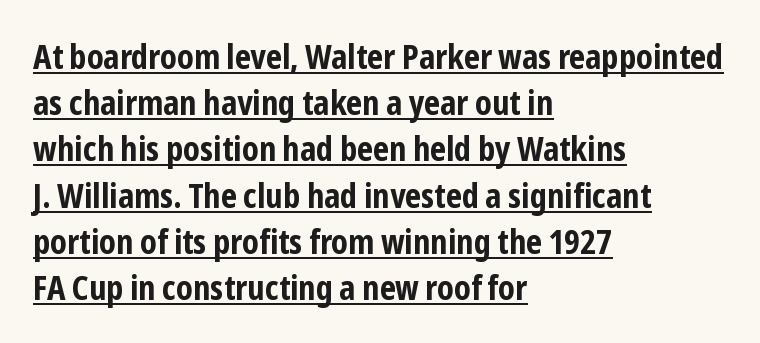
The image shows 33 px bold, condensed sans-serif type, upright; set left-aligned, normal line spacing (1.4x), normal letter spacing, underlined; low stroke contrast and a medium x-height.
